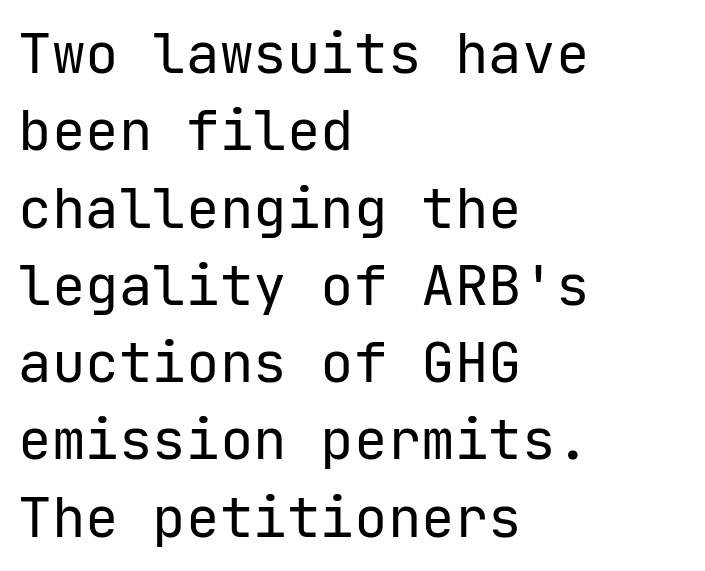
The image shows 56 px regular-weight sans-serif type, upright, monospaced; set left-aligned, normal line spacing (1.38x), normal letter spacing, not underlined; low stroke contrast and a medium x-height.
